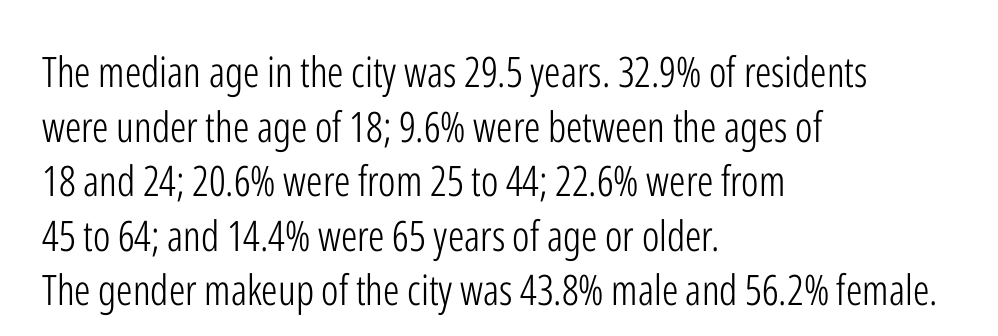
{"serif": "no", "italic": "no", "bold": "no", "weight": "light", "width": "condensed", "stroke_contrast": "low", "x_height": "medium", "monospaced": "no", "underline": "no", "align": "left", "line_spacing": "normal", "line_spacing_ratio": 1.3, "letter_spacing": "normal", "letter_spacing_em": 0.0, "glyph_px": 42}
